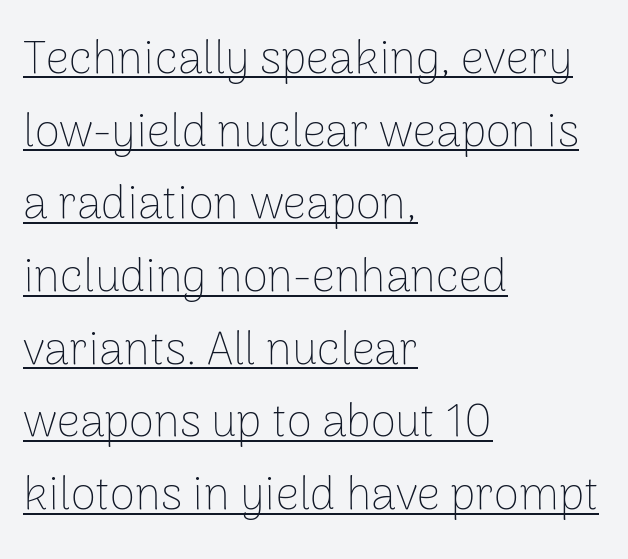
{"serif": "no", "italic": "no", "bold": "no", "weight": "thin", "width": "normal", "stroke_contrast": "low", "x_height": "medium", "monospaced": "no", "underline": "yes", "align": "left", "line_spacing": "normal", "line_spacing_ratio": 1.58, "letter_spacing": "normal", "letter_spacing_em": 0.0, "glyph_px": 46}
